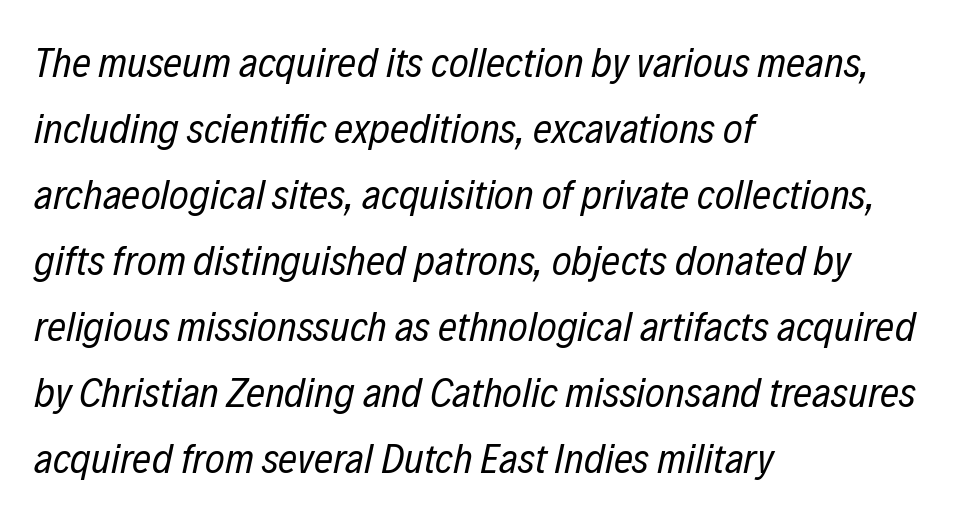
The image shows 42 px regular-weight, condensed type, italic (leaning right); set left-aligned, normal line spacing (1.57x), normal letter spacing, not underlined; low stroke contrast and a medium x-height.
